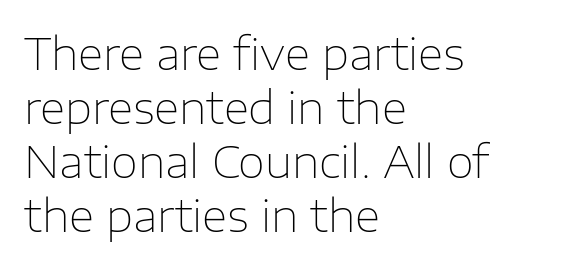
{"serif": "no", "italic": "no", "bold": "no", "weight": "thin", "width": "normal", "stroke_contrast": "low", "x_height": "medium", "monospaced": "no", "underline": "no", "align": "left", "line_spacing_ratio": 1.23, "letter_spacing": "normal", "letter_spacing_em": 0.0, "glyph_px": 44}
